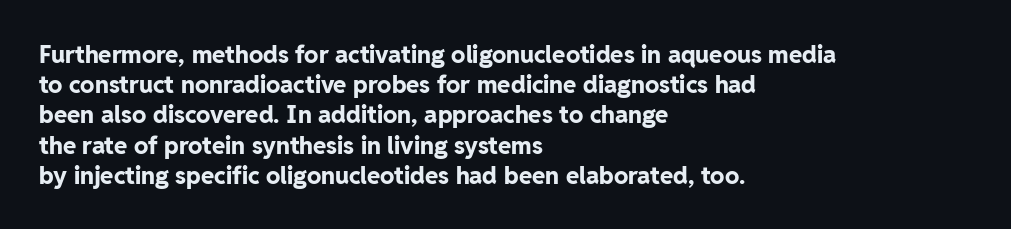
The ragged edge is on the right, which tells us the setting is flush left. The space beneath each line is pristine and unruled. This rendering leaves character spacing at its baseline value. The passage shown stacks its lines at a standard gap. Italic? Not at all — the glyphs are vertical. Emphasis by weight is at full strength: bold.
